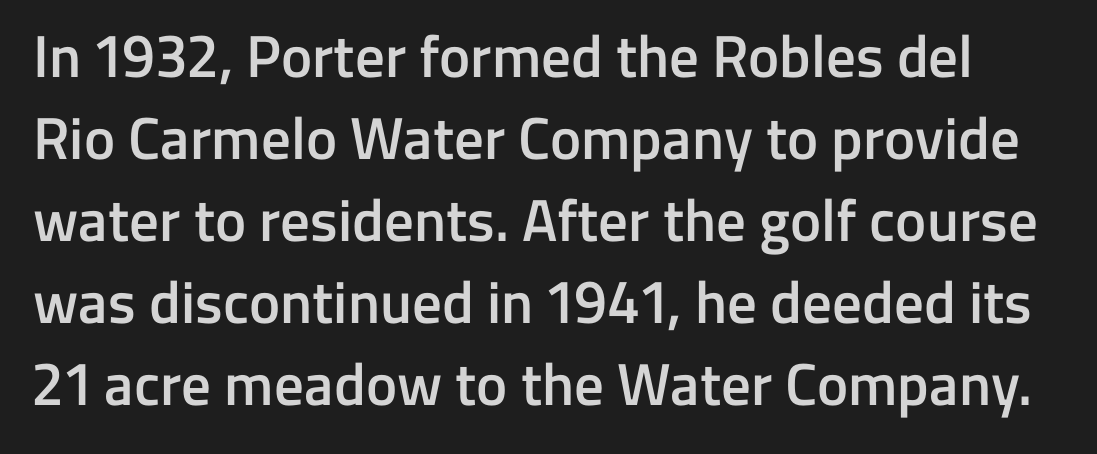
Q: Is the text bold? A: Semi-bold.
Q: Is the text italic (slanted)? A: No, it is upright.
Q: Is the typeface a serif or a sans-serif typeface? A: Sans-serif.
Q: Is the text underlined? A: No.
Q: Is the spacing between letters normal or unusually wide? A: Normal.
Q: Is the spacing between lines tight, normal or loose? A: Normal.
Q: Width (condensed, normal, or wide)? A: Normal.
Q: Stroke contrast? A: Low.
Q: x-height? A: Medium.
Q: Monospaced? A: No.
